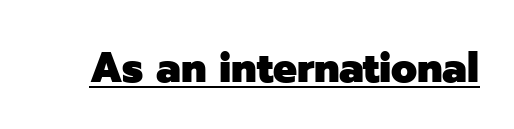
The image shows 42 px heavy sans-serif type, upright; set normal letter spacing, underlined; low stroke contrast and a medium x-height.
